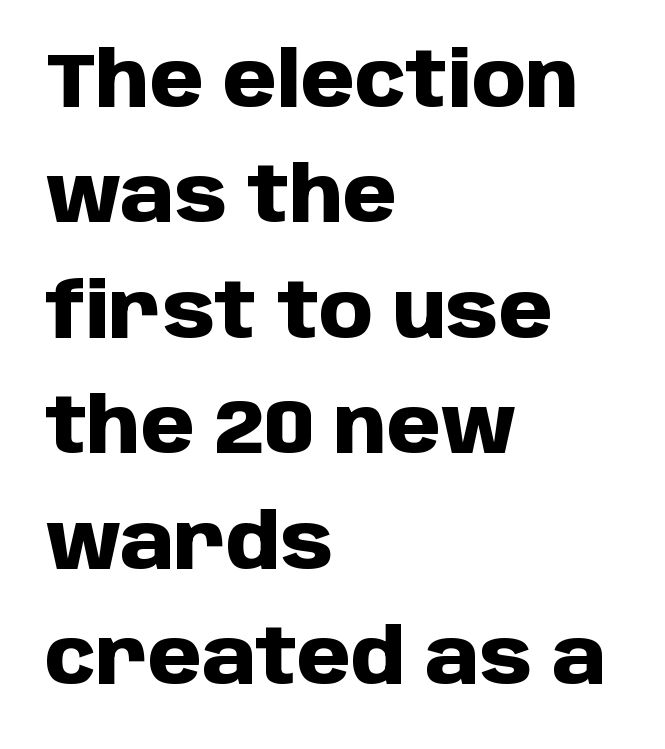
Q: Is the text bold? A: Yes.
Q: Is the text italic (slanted)? A: No, it is upright.
Q: Is the typeface a serif or a sans-serif typeface? A: Sans-serif.
Q: Is the text underlined? A: No.
Q: How is the paragraph aligned? A: Left-aligned.
Q: Is the spacing between letters normal or unusually wide? A: Normal.
Q: Is the spacing between lines tight, normal or loose? A: Normal.
Q: Width (condensed, normal, or wide)? A: Normal.
Q: Stroke contrast? A: Low.
Q: x-height? A: Large.
Q: Monospaced? A: No.
